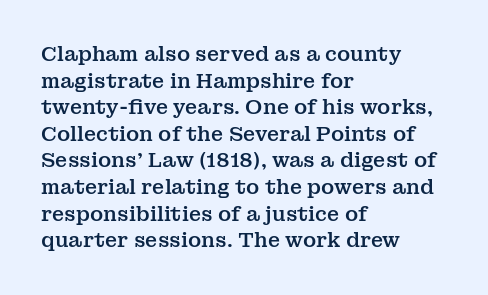
The image shows 20 px text type, upright; set left-aligned, normal line spacing (1.33x), normal letter spacing, not underlined.
